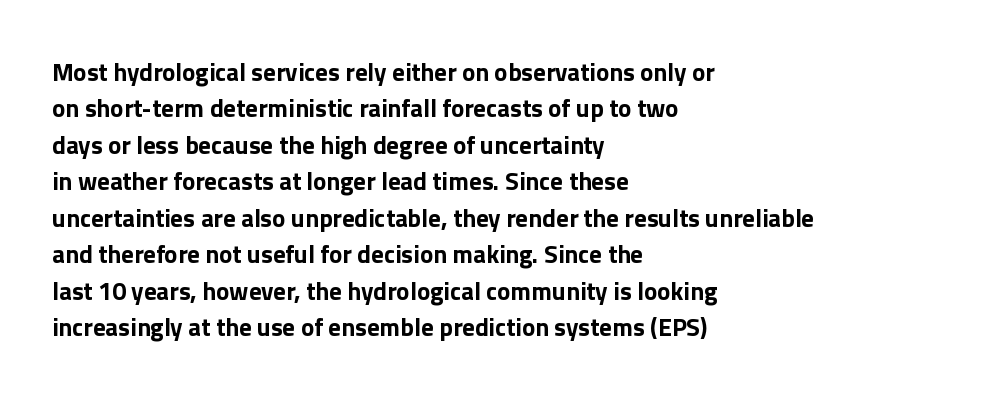
The image shows 25 px bold type, upright; set left-aligned, normal line spacing (1.46x), normal letter spacing, not underlined.
